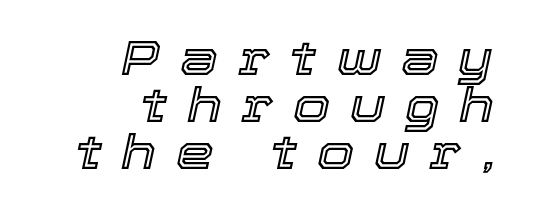
The image shows 48 px text type, italic (leaning right); set right-aligned, tight line spacing (0.98x), unusually wide letter spacing (+0.41 em), not underlined; a medium x-height.
